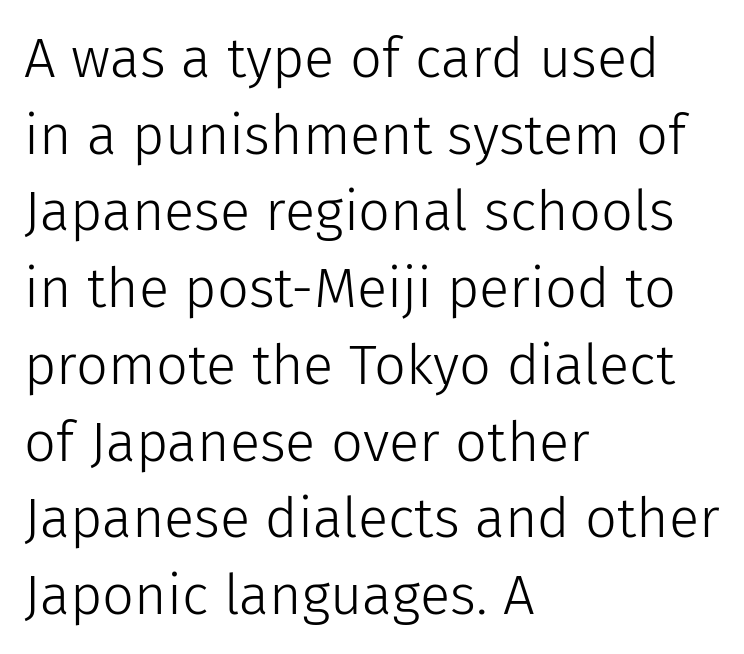
Q: Is the text bold? A: No.
Q: Is the text italic (slanted)? A: No, it is upright.
Q: Is the typeface a serif or a sans-serif typeface? A: Sans-serif.
Q: Is the text underlined? A: No.
Q: How is the paragraph aligned? A: Left-aligned.
Q: Is the spacing between letters normal or unusually wide? A: Normal.
Q: Is the spacing between lines tight, normal or loose? A: Normal.
Q: Width (condensed, normal, or wide)? A: Normal.
Q: Stroke contrast? A: Low.
Q: x-height? A: Medium.
Q: Monospaced? A: No.
